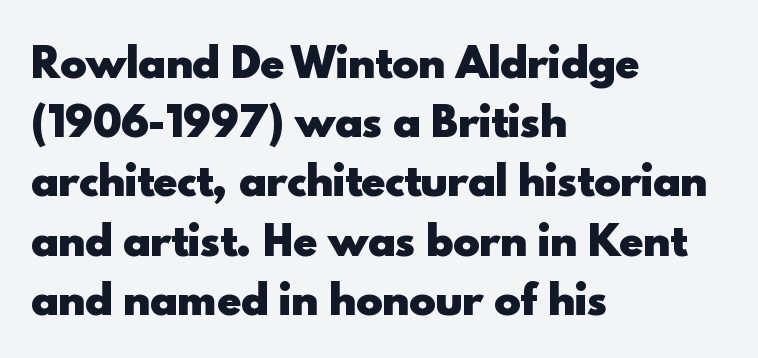
The sample has been set heavy, in full bold. The designer went with a sans here, leaving each stem footless. The face used here is rendered with its standard letterfit. Reading down the column, the eye jumps a familiar distance to each next line.
